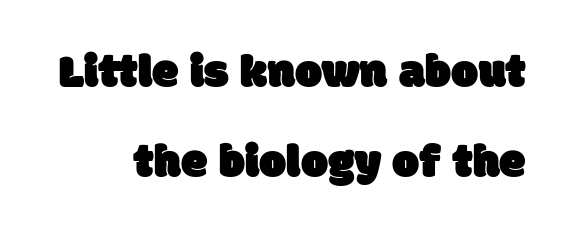
Caption: standard tracking, unaltered. Is this a fixed-width face? No — the glyphs have proportional, varying widths. This is sans-serif lettering, the kind often seen on screens and signage. Clear beneath every line of the passage.
